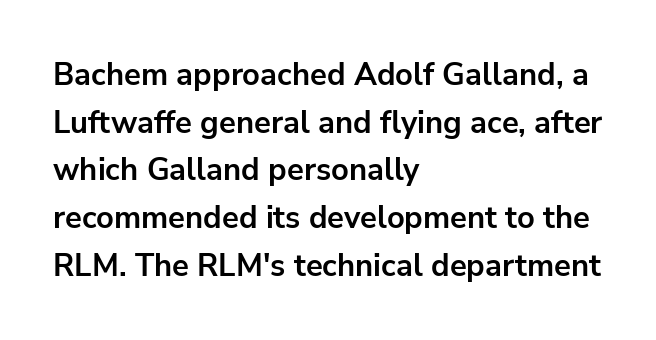
Q: Is the text bold? A: Yes.
Q: Is the text italic (slanted)? A: No, it is upright.
Q: Is the typeface a serif or a sans-serif typeface? A: Sans-serif.
Q: Is the text underlined? A: No.
Q: How is the paragraph aligned? A: Left-aligned.
Q: Is the spacing between letters normal or unusually wide? A: Normal.
Q: Is the spacing between lines tight, normal or loose? A: Normal.
Q: Width (condensed, normal, or wide)? A: Normal.
Q: Stroke contrast? A: Low.
Q: x-height? A: Medium.
Q: Monospaced? A: No.
